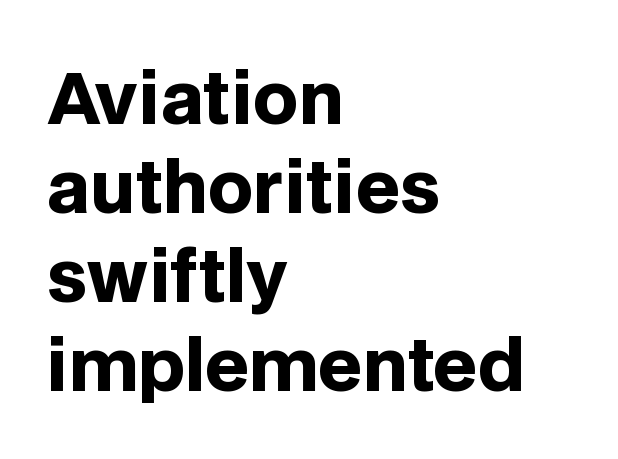
The image shows 70 px heavy sans-serif type, upright; set left-aligned, normal line spacing (1.27x), normal letter spacing, not underlined; low stroke contrast and a large x-height.
